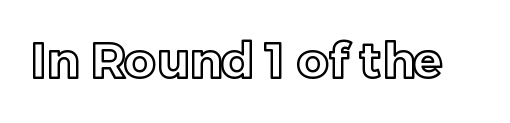
Q: Is the text italic (slanted)? A: No, it is upright.
Q: Is the text underlined? A: No.
Q: Is the spacing between letters normal or unusually wide? A: Normal.
Q: Width (condensed, normal, or wide)? A: Normal.
Q: x-height? A: Medium.
Q: Monospaced? A: No.
